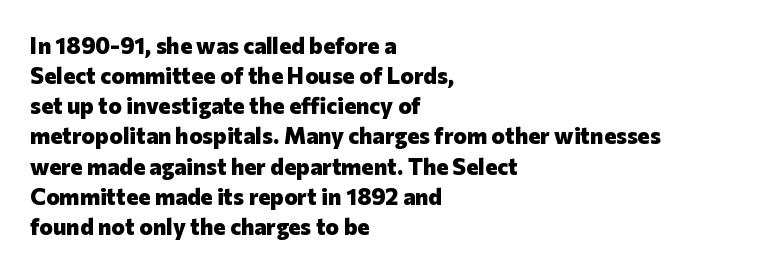
The image shows 23 px bold type, upright; set left-aligned, normal line spacing (1.31x), normal letter spacing, not underlined.
